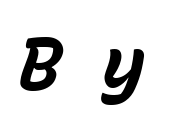
Q: Is the text bold? A: Yes.
Q: Is the text italic (slanted)? A: Yes, it leans right by about 15 degrees.
Q: Is the text underlined? A: No.
Q: Is the spacing between letters normal or unusually wide? A: Unusually wide.
Q: Width (condensed, normal, or wide)? A: Normal.
Q: Stroke contrast? A: Low.
Q: x-height? A: Medium.
Q: Monospaced? A: Yes.
